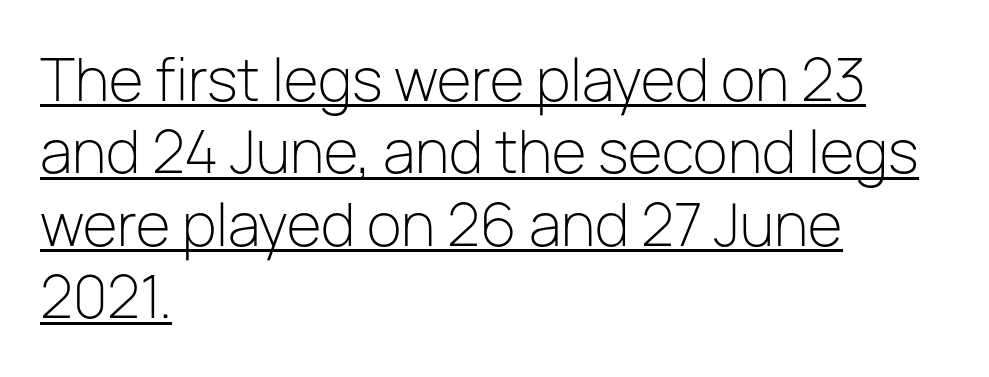
The image shows 57 px light sans-serif type, upright; set left-aligned, normal line spacing (1.27x), normal letter spacing, underlined; low stroke contrast and a medium x-height.
